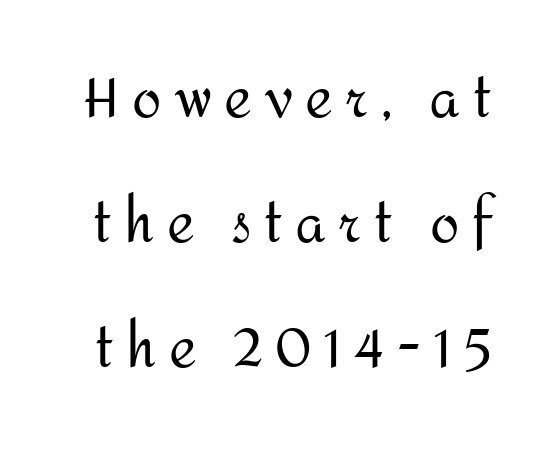
Q: Is the text bold? A: No.
Q: Is the text italic (slanted)? A: No, it is upright.
Q: Is the typeface a serif or a sans-serif typeface? A: Sans-serif.
Q: Is the text underlined? A: No.
Q: Is the spacing between letters normal or unusually wide? A: Unusually wide.
Q: Is the spacing between lines tight, normal or loose? A: Loose.
Q: Width (condensed, normal, or wide)? A: Normal.
Q: Stroke contrast? A: Medium.
Q: x-height? A: Medium.
Q: Monospaced? A: No.
